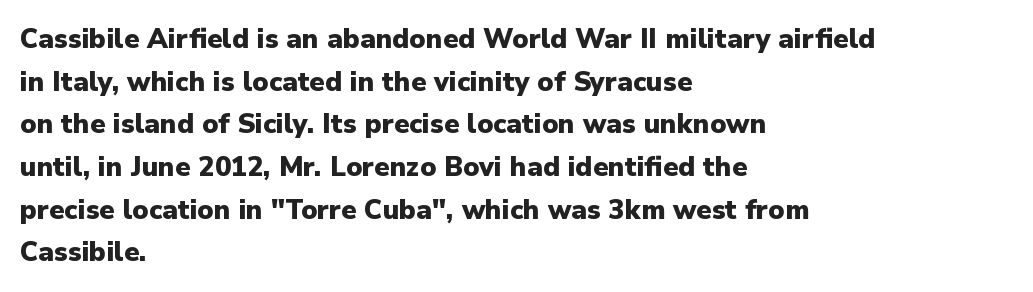
Q: Is the text bold? A: Yes.
Q: Is the text italic (slanted)? A: No, it is upright.
Q: Is the text underlined? A: No.
Q: How is the paragraph aligned? A: Left-aligned.
Q: Is the spacing between letters normal or unusually wide? A: Normal.
Q: Is the spacing between lines tight, normal or loose? A: Normal.
